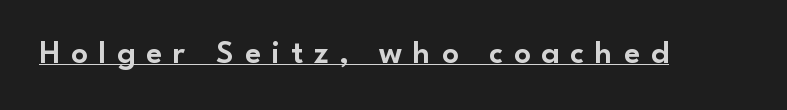
Q: Is the text italic (slanted)? A: No, it is upright.
Q: Is the typeface a serif or a sans-serif typeface? A: Sans-serif.
Q: Is the text underlined? A: Yes.
Q: Is the spacing between letters normal or unusually wide? A: Unusually wide.
Q: Width (condensed, normal, or wide)? A: Normal.
Q: Stroke contrast? A: Low.
Q: x-height? A: Small.
Q: Monospaced? A: No.
